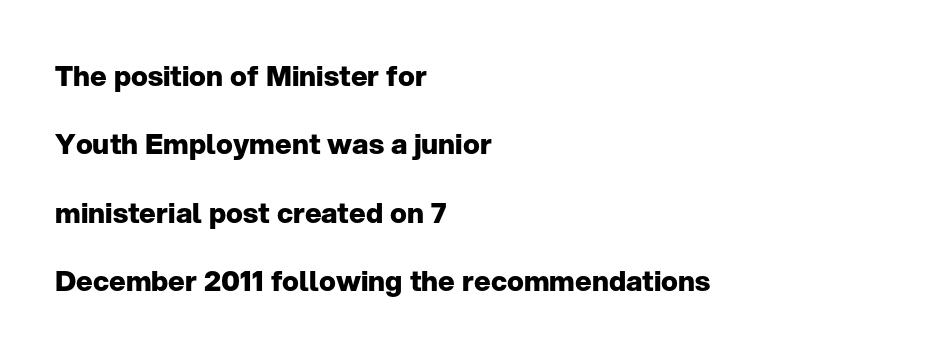
{"serif": "no", "italic": "no", "bold": "yes", "weight": "heavy", "width": "normal", "stroke_contrast": "low", "x_height": "medium", "monospaced": "no", "underline": "no", "align": "left", "line_spacing": "loose", "line_spacing_ratio": 2.44, "letter_spacing": "normal", "letter_spacing_em": 0.0, "glyph_px": 28}
